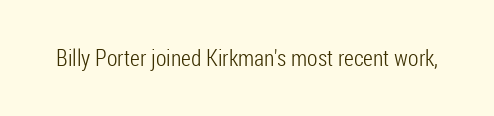
The type is set solid horizontally, with unmodified tracking. Words float on clear page, feet unadorned. A quiet, ordinary-to-light weight characterises the typeface. The type sits square on the baseline with zero lean.
